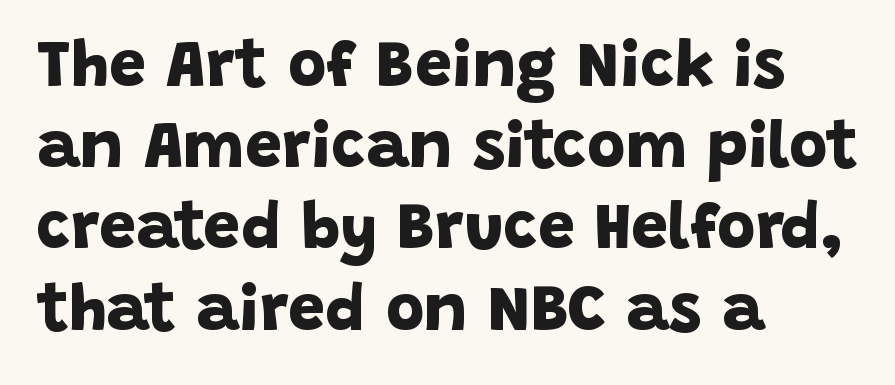
Q: Is the text bold? A: Yes.
Q: Is the typeface a serif or a sans-serif typeface? A: Sans-serif.
Q: Is the text underlined? A: No.
Q: How is the paragraph aligned? A: Left-aligned.
Q: Is the spacing between letters normal or unusually wide? A: Normal.
Q: Width (condensed, normal, or wide)? A: Normal.
Q: Stroke contrast? A: Low.
Q: x-height? A: Large.
Q: Monospaced? A: No.
